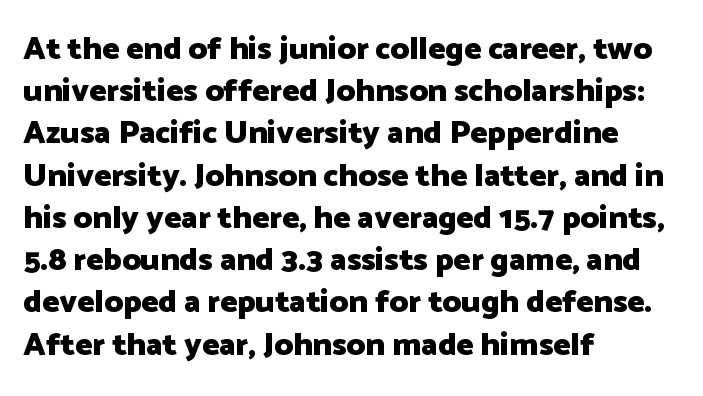
The image shows 32 px heavy sans-serif type, upright; set left-aligned, normal line spacing (1.32x), normal letter spacing, not underlined; low stroke contrast and a medium x-height.
